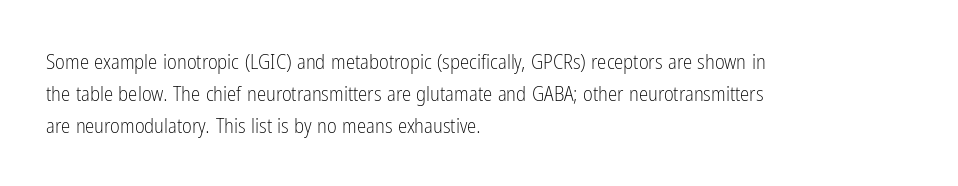
Vertical strokes here are truly vertical. The paragraph has a hard left edge and a soft right edge. The rendering uses a moderate line-height, typical for paragraphs. The cut favours lightness, reaching ordinary text weight at its darkest.
